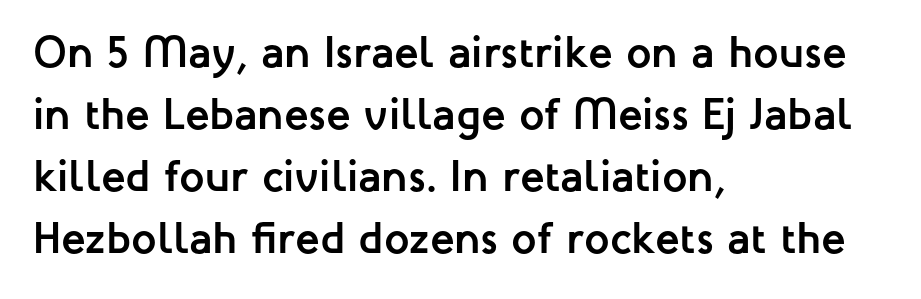
Q: Is the text bold? A: Yes.
Q: Is the text italic (slanted)? A: No, it is upright.
Q: Is the typeface a serif or a sans-serif typeface? A: Sans-serif.
Q: Is the text underlined? A: No.
Q: How is the paragraph aligned? A: Left-aligned.
Q: Is the spacing between letters normal or unusually wide? A: Normal.
Q: Is the spacing between lines tight, normal or loose? A: Normal.
Q: Width (condensed, normal, or wide)? A: Normal.
Q: Stroke contrast? A: Low.
Q: x-height? A: Medium.
Q: Monospaced? A: No.
